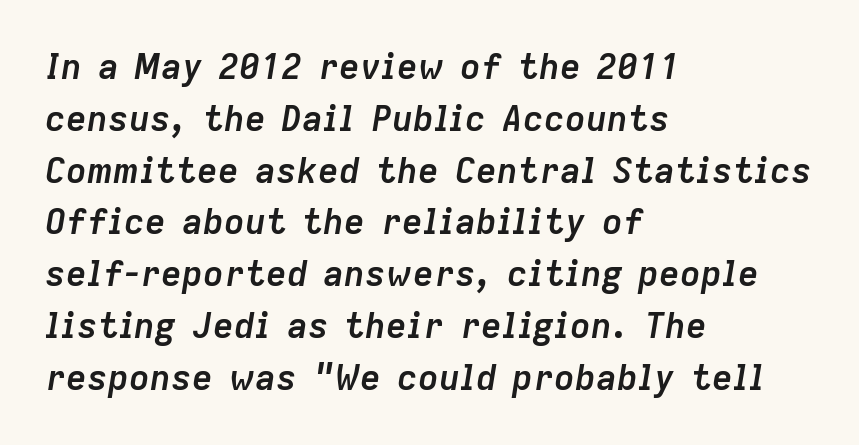
The image shows 35 px semibold type, italic (leaning right); set left-aligned, normal line spacing (1.48x), normal letter spacing, not underlined; low stroke contrast and a medium x-height.
